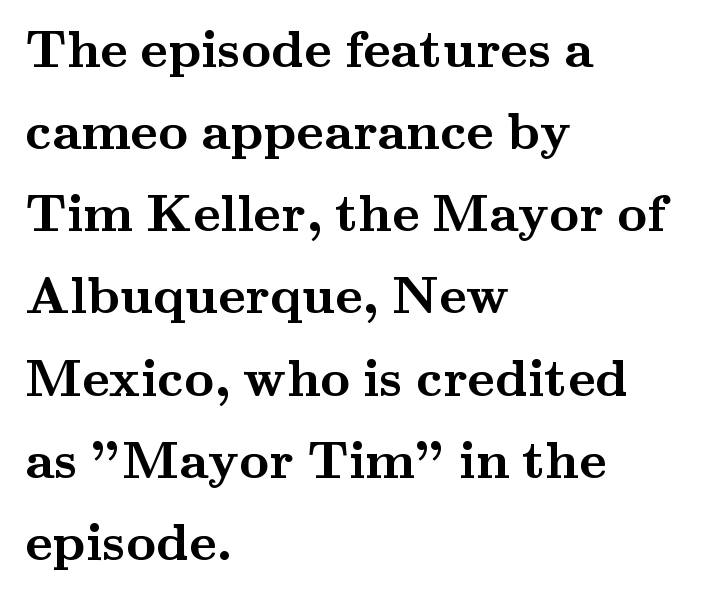
{"serif": "yes", "italic": "no", "bold": "yes", "weight": "semibold", "width": "wide", "stroke_contrast": "medium", "x_height": "small", "monospaced": "no", "underline": "no", "align": "left", "line_spacing": "normal", "line_spacing_ratio": 1.58, "letter_spacing": "normal", "letter_spacing_em": 0.0, "glyph_px": 52}
